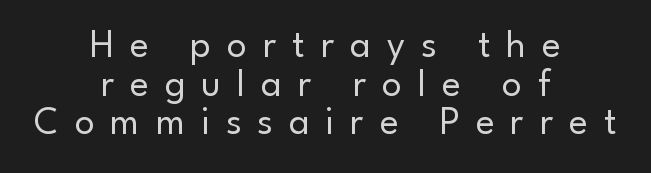
The image shows 39 px regular-weight sans-serif type, upright; set centered, tight line spacing (0.99x), unusually wide letter spacing (+0.41 em), not underlined; low stroke contrast and a small x-height.
